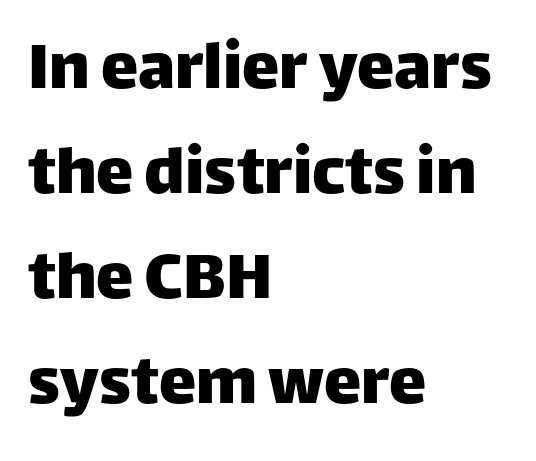
{"serif": "no", "italic": "no", "width": "normal", "stroke_contrast": "low", "x_height": "large", "monospaced": "no", "underline": "no", "align": "left", "line_spacing": "normal", "line_spacing_ratio": 1.4, "letter_spacing": "normal", "letter_spacing_em": 0.0, "glyph_px": 75}
